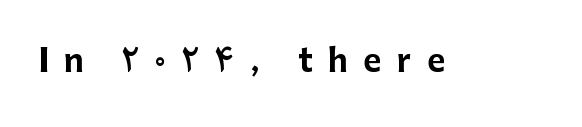
The image shows 31 px bold sans-serif type, upright; set unusually wide letter spacing (+0.5 em), not underlined; low stroke contrast and a medium x-height.
